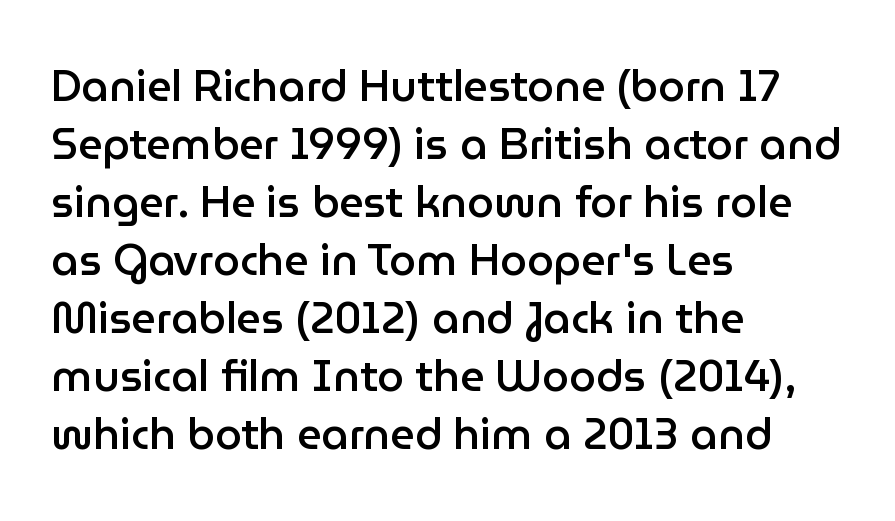
The image shows 43 px semibold sans-serif type, upright; set left-aligned, normal line spacing (1.35x), normal letter spacing, not underlined; low stroke contrast and a medium x-height.
